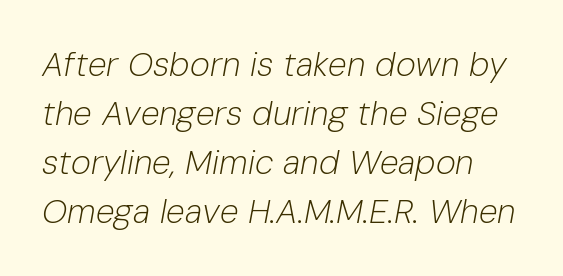
The horizontal fit of the characters is conventional and even. Unbolded letterforms with no extra heft. The gap between lines stays unmarked. Spacing verdict: proportional, widths tailored to each character. The lettering tilts uniformly, giving the passage an italic look. Horizontal bands of white between lines are of average thickness.
